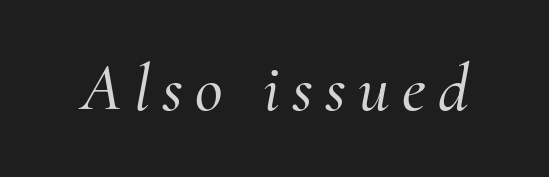
The axis of the letterforms is tilted away from vertical. Serif or sans? Serif — the stroke terminals have little feet. Plain, unruled lines of type. A typesetter would call this proportional, since set widths differ per character.
